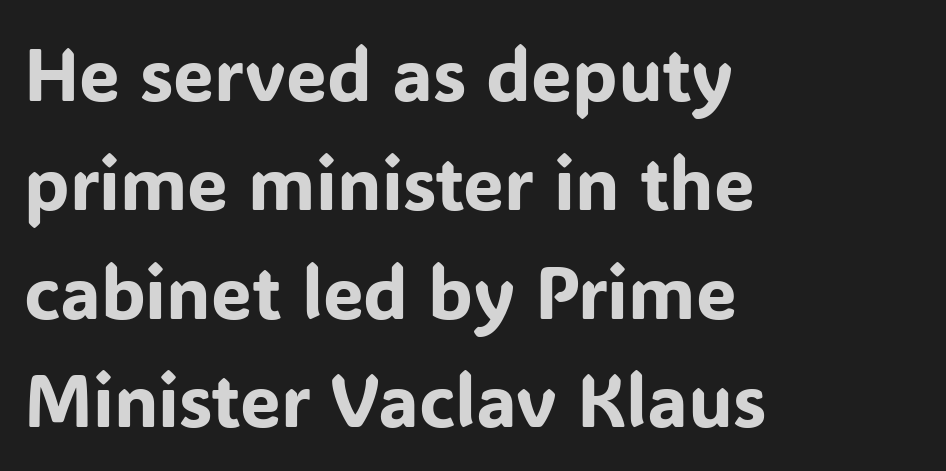
{"serif": "no", "italic": "no", "width": "normal", "stroke_contrast": "low", "x_height": "medium", "monospaced": "no", "underline": "no", "align": "left", "line_spacing": "normal", "line_spacing_ratio": 1.49, "letter_spacing": "normal", "letter_spacing_em": 0.0, "glyph_px": 73}
